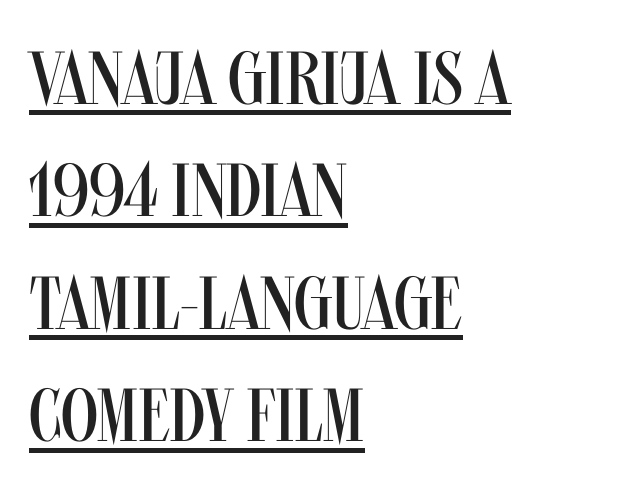
{"serif": "no", "italic": "no", "bold": "no", "weight": "regular", "width": "condensed", "stroke_contrast": "medium", "x_height": "large", "monospaced": "no", "underline": "yes", "align": "left", "line_spacing": "normal", "line_spacing_ratio": 1.5, "letter_spacing": "normal", "letter_spacing_em": 0.0, "glyph_px": 75}
